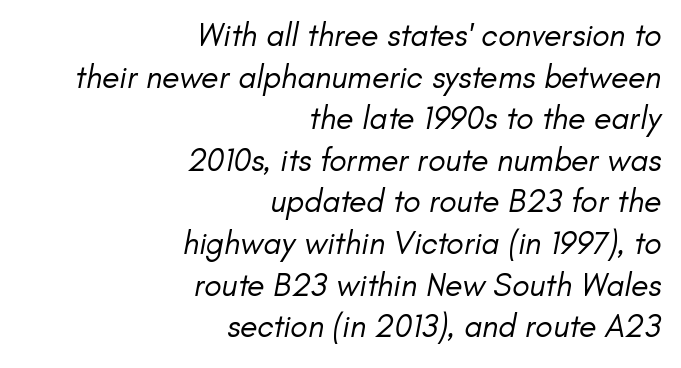
The image shows 32 px regular-weight sans-serif type; set right-aligned, normal line spacing (1.3x), normal letter spacing, not underlined; low stroke contrast and a small x-height.
